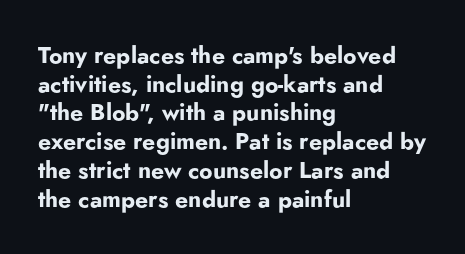
In CSS terms this would be text-align: left. On the weight axis this lands at bold, roughly 700. No word sits above an underline. Regarding leading, the lines here are spaced in the standard way. Quick note: not italic, upright. Glyph-to-glyph distance matches everyday printed text.
